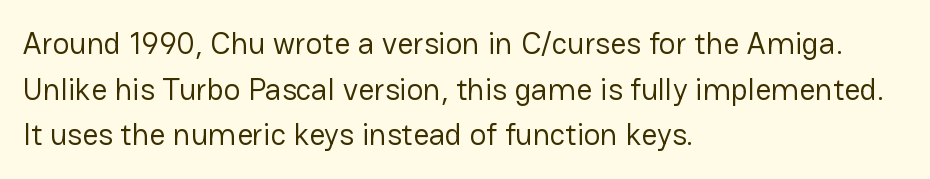
The lines sit at an ordinary, default distance from one another. Typographically, this falls in the sans-serif category. On a weight scale, this lands at 450 or below. Glyph-to-glyph distance matches everyday printed text. Beneath every word, the page is bare. Varying glyph widths throughout — classic text-font behaviour.
